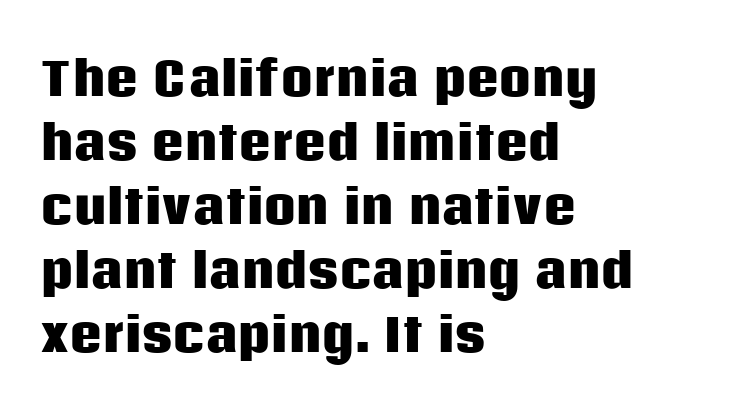
Q: Is the text bold? A: Yes.
Q: Is the text italic (slanted)? A: No, it is upright.
Q: Is the typeface a serif or a sans-serif typeface? A: Sans-serif.
Q: Is the text underlined? A: No.
Q: How is the paragraph aligned? A: Left-aligned.
Q: Is the spacing between letters normal or unusually wide? A: Normal.
Q: Is the spacing between lines tight, normal or loose? A: Normal.
Q: Width (condensed, normal, or wide)? A: Normal.
Q: Stroke contrast? A: Low.
Q: x-height? A: Large.
Q: Monospaced? A: No.
